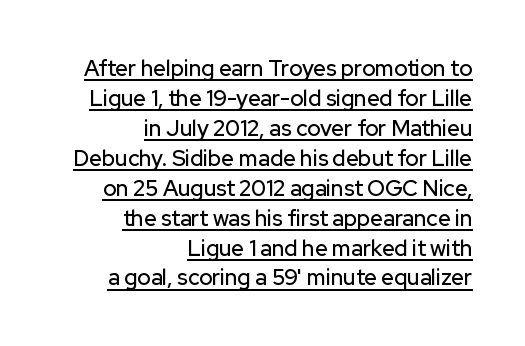
The image shows 22 px text type, upright; set right-aligned, normal line spacing (1.36x), normal letter spacing, underlined.
